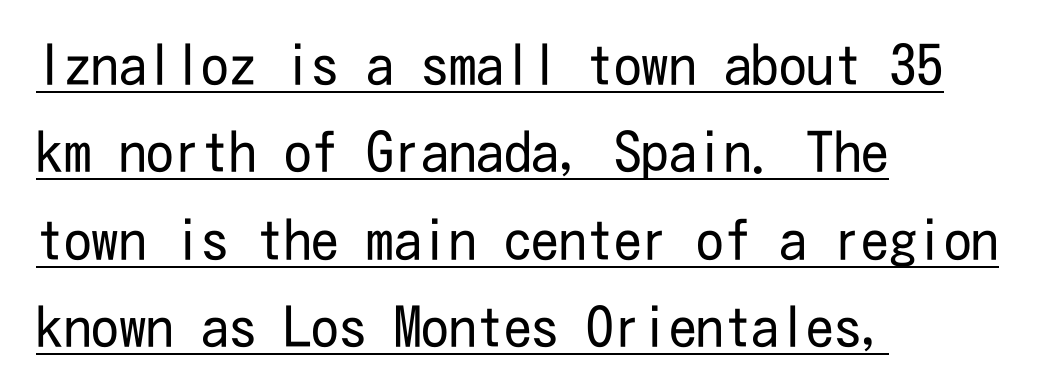
{"serif": "no", "italic": "no", "bold": "no", "weight": "regular", "width": "condensed", "stroke_contrast": "low", "x_height": "medium", "underline": "yes", "align": "left", "line_spacing": "normal", "line_spacing_ratio": 1.59, "letter_spacing": "normal", "letter_spacing_em": 0.0, "glyph_px": 55}
